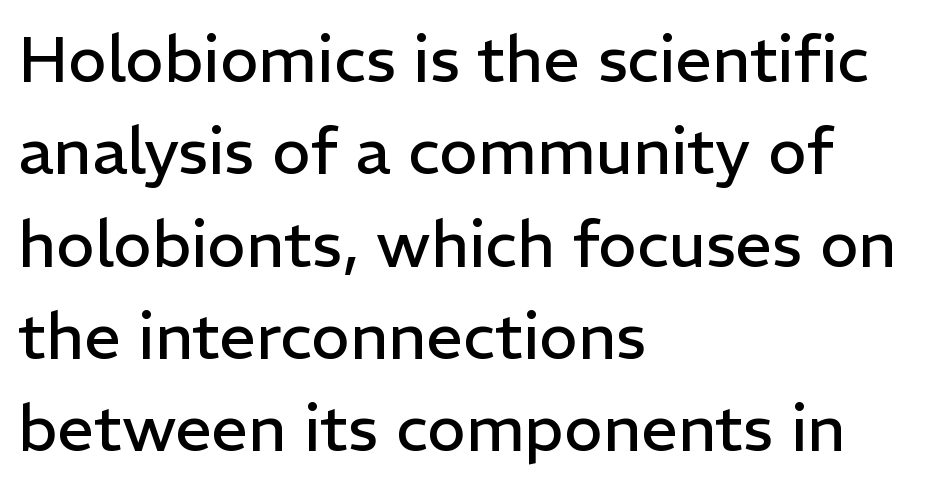
Q: Is the text bold? A: No.
Q: Is the text italic (slanted)? A: No, it is upright.
Q: Is the typeface a serif or a sans-serif typeface? A: Sans-serif.
Q: Is the text underlined? A: No.
Q: How is the paragraph aligned? A: Left-aligned.
Q: Is the spacing between letters normal or unusually wide? A: Normal.
Q: Is the spacing between lines tight, normal or loose? A: Normal.
Q: Width (condensed, normal, or wide)? A: Normal.
Q: Stroke contrast? A: Low.
Q: x-height? A: Medium.
Q: Monospaced? A: No.
